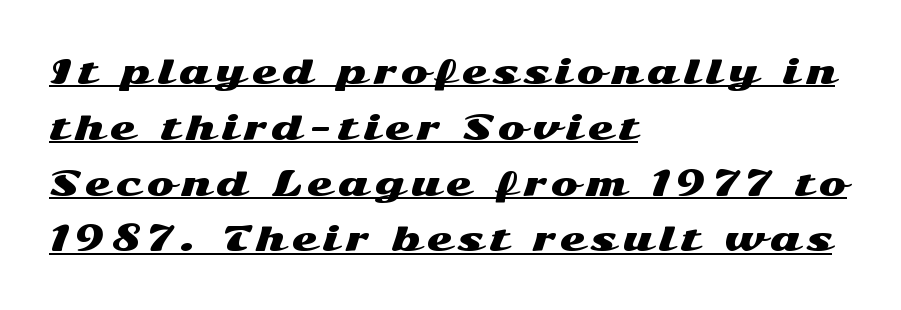
A continuous stroke trails under the words, as in a hyperlink. No feet cap the strokes, marking this as sans-serif type. The text block is weighted toward the left margin, trailing off unevenly rightward. Regular leading.
